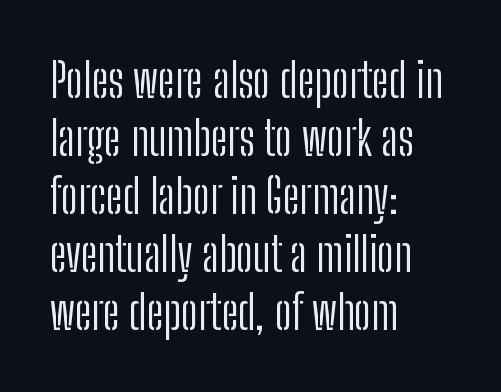
Q: Is the text bold? A: No.
Q: Is the text italic (slanted)? A: No, it is upright.
Q: Is the typeface a serif or a sans-serif typeface? A: Sans-serif.
Q: Is the text underlined? A: No.
Q: How is the paragraph aligned? A: Left-aligned.
Q: Is the spacing between letters normal or unusually wide? A: Normal.
Q: Width (condensed, normal, or wide)? A: Condensed.
Q: Stroke contrast? A: Low.
Q: x-height? A: Medium.
Q: Monospaced? A: No.
